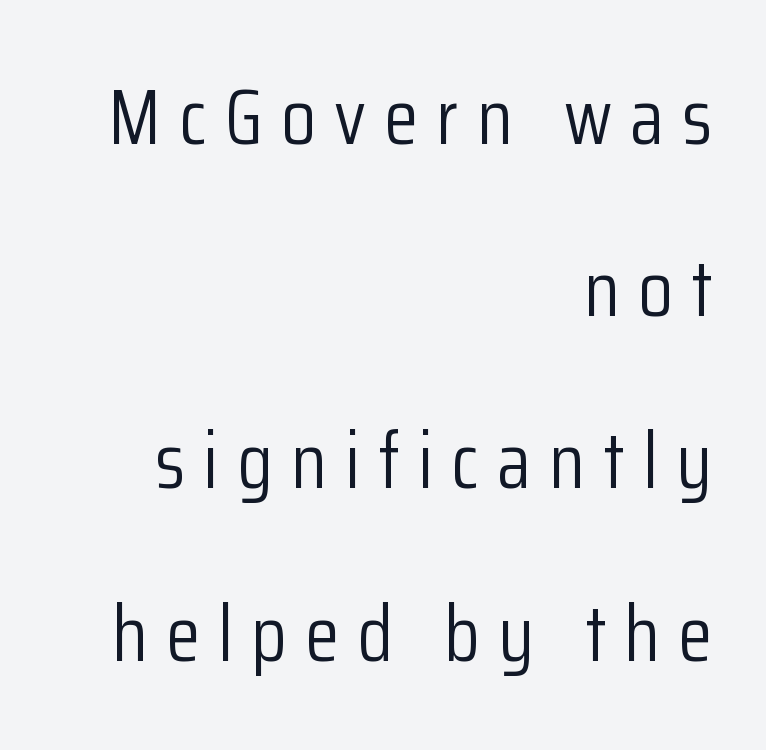
Q: Is the text bold? A: No.
Q: Is the text italic (slanted)? A: No, it is upright.
Q: Is the typeface a serif or a sans-serif typeface? A: Sans-serif.
Q: Is the text underlined? A: No.
Q: How is the paragraph aligned? A: Right-aligned.
Q: Is the spacing between letters normal or unusually wide? A: Unusually wide.
Q: Is the spacing between lines tight, normal or loose? A: Loose.
Q: Width (condensed, normal, or wide)? A: Condensed.
Q: Stroke contrast? A: Low.
Q: x-height? A: Medium.
Q: Monospaced? A: No.
